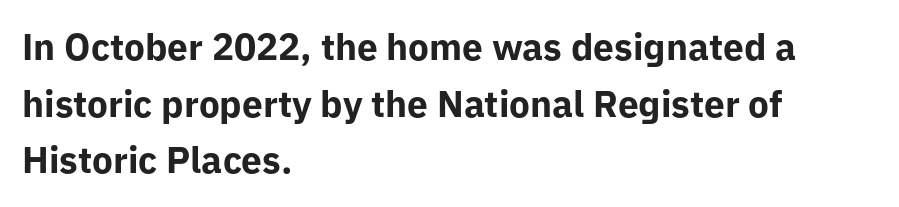
Q: Is the text bold? A: Yes.
Q: Is the text italic (slanted)? A: No, it is upright.
Q: Is the typeface a serif or a sans-serif typeface? A: Sans-serif.
Q: Is the text underlined? A: No.
Q: How is the paragraph aligned? A: Left-aligned.
Q: Is the spacing between letters normal or unusually wide? A: Normal.
Q: Is the spacing between lines tight, normal or loose? A: Normal.
Q: Width (condensed, normal, or wide)? A: Normal.
Q: Stroke contrast? A: Low.
Q: x-height? A: Medium.
Q: Monospaced? A: No.
